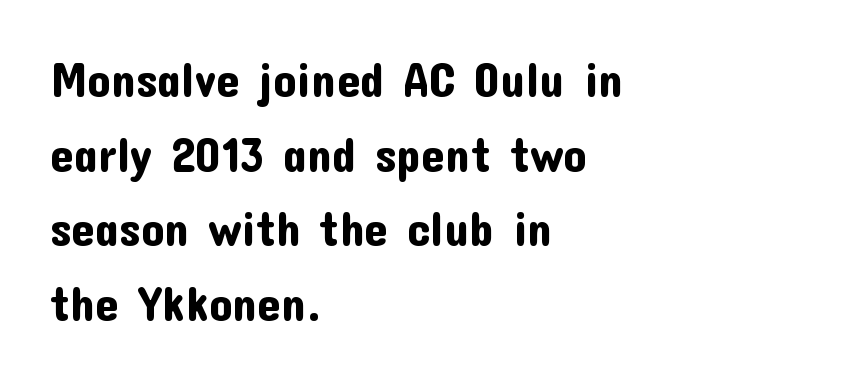
{"serif": "no", "italic": "no", "width": "normal", "stroke_contrast": "low", "x_height": "medium", "monospaced": "no", "underline": "no", "align": "left", "line_spacing": "normal", "line_spacing_ratio": 1.59, "letter_spacing": "normal", "letter_spacing_em": 0.0, "glyph_px": 47}
